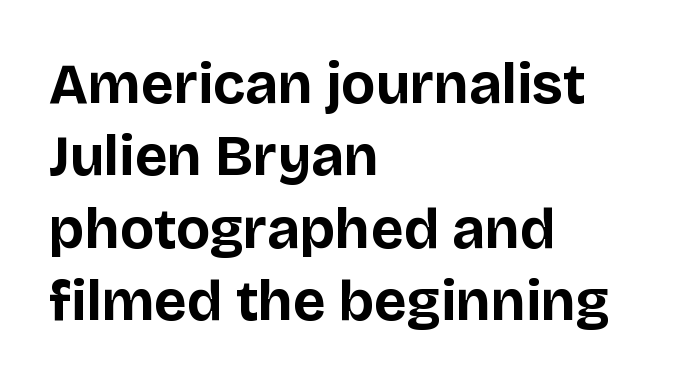
Q: Is the text bold? A: Yes.
Q: Is the text italic (slanted)? A: No, it is upright.
Q: Is the typeface a serif or a sans-serif typeface? A: Sans-serif.
Q: Is the text underlined? A: No.
Q: How is the paragraph aligned? A: Left-aligned.
Q: Is the spacing between letters normal or unusually wide? A: Normal.
Q: Is the spacing between lines tight, normal or loose? A: Normal.
Q: Width (condensed, normal, or wide)? A: Normal.
Q: Stroke contrast? A: Low.
Q: x-height? A: Large.
Q: Monospaced? A: No.
